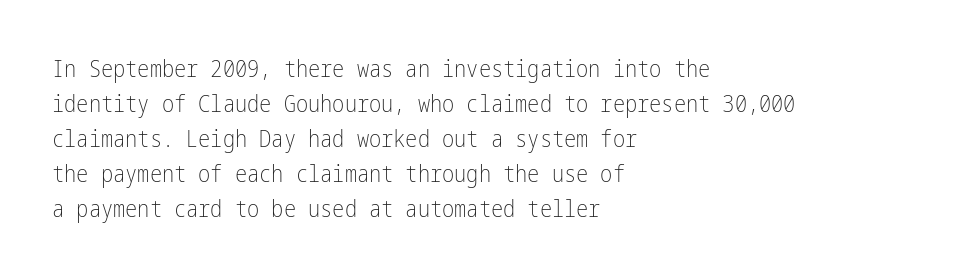
Q: Is the text bold? A: No.
Q: Is the text italic (slanted)? A: No, it is upright.
Q: Is the text underlined? A: No.
Q: How is the paragraph aligned? A: Left-aligned.
Q: Is the spacing between letters normal or unusually wide? A: Normal.
Q: Is the spacing between lines tight, normal or loose? A: Normal.
